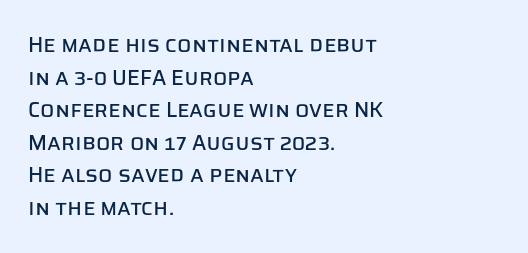
Q: Is the text italic (slanted)? A: No, it is upright.
Q: Is the text underlined? A: No.
Q: How is the paragraph aligned? A: Left-aligned.
Q: Is the spacing between letters normal or unusually wide? A: Normal.
Q: Is the spacing between lines tight, normal or loose? A: Normal.
